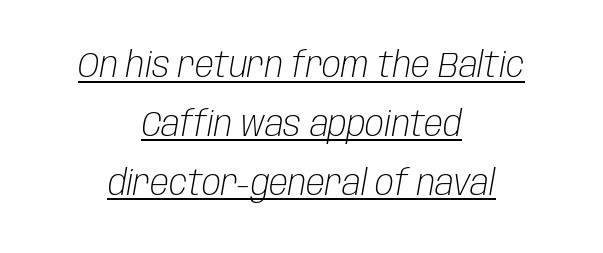
The image shows 35 px light, condensed type, italic (leaning right); set centered, normal line spacing (1.68x), normal letter spacing, underlined; low stroke contrast and a large x-height.
